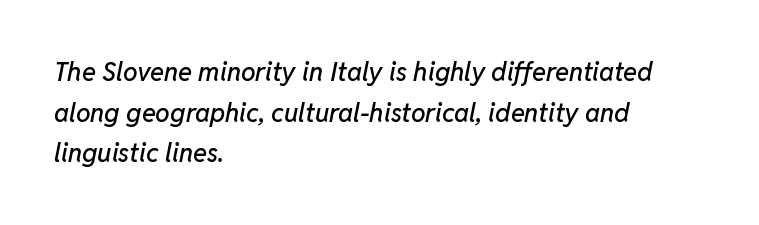
{"italic": "yes", "lean": "right", "slant_degrees": 11, "underline": "no", "align": "left", "line_spacing": "normal", "line_spacing_ratio": 1.56, "letter_spacing": "normal", "letter_spacing_em": 0.0, "glyph_px": 26}
